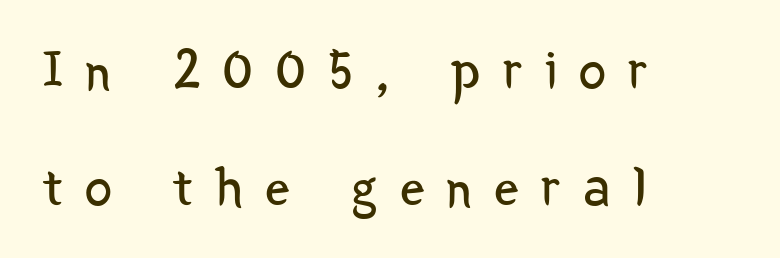
The image shows 55 px regular-weight, condensed sans-serif type, upright; set left-aligned, loose line spacing (2.12x), unusually wide letter spacing (+0.41 em), not underlined; low stroke contrast and a medium x-height.
